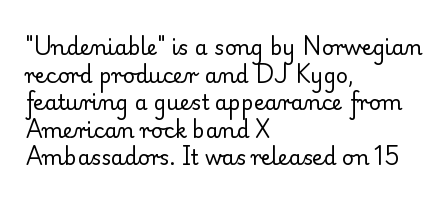
The image shows 21 px text type, upright; set left-aligned, normal line spacing (1.31x), normal letter spacing, not underlined.
